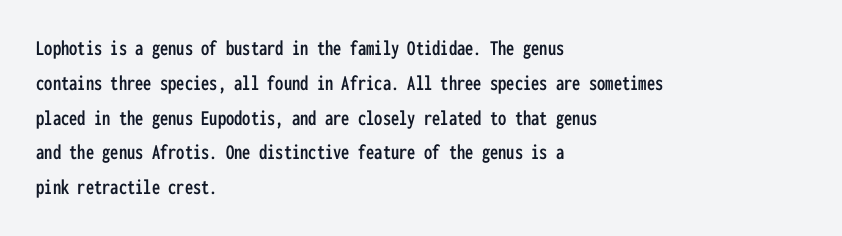
Q: Is the text italic (slanted)? A: No, it is upright.
Q: Is the text underlined? A: No.
Q: How is the paragraph aligned? A: Left-aligned.
Q: Is the spacing between letters normal or unusually wide? A: Normal.
Q: Is the spacing between lines tight, normal or loose? A: Normal.
